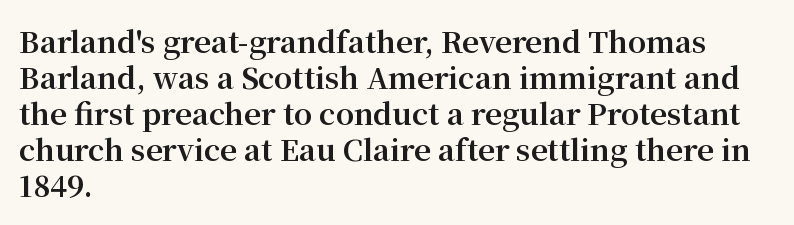
The image shows 29 px bold serif type, upright; set left-aligned, line spacing 1.24x, normal letter spacing, not underlined; medium stroke contrast and a medium x-height.
